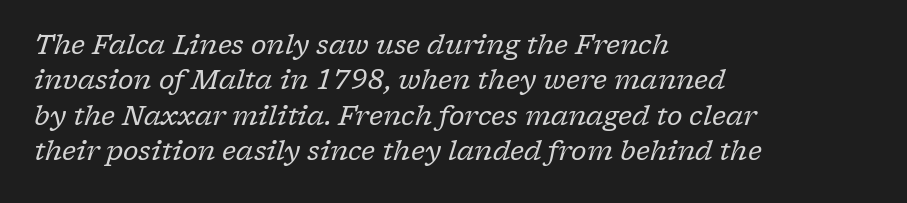
The image shows 27 px text type, italic (leaning right); set left-aligned, normal line spacing (1.31x), normal letter spacing, not underlined.
